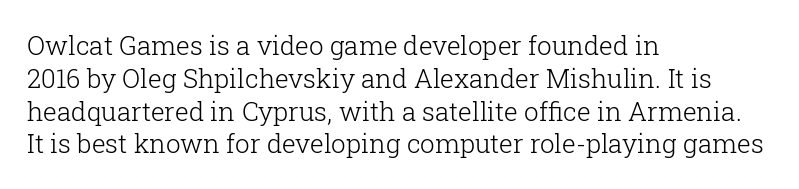
Q: Is the text bold? A: No.
Q: Is the text italic (slanted)? A: No, it is upright.
Q: Is the text underlined? A: No.
Q: How is the paragraph aligned? A: Left-aligned.
Q: Is the spacing between letters normal or unusually wide? A: Normal.
Q: Is the spacing between lines tight, normal or loose? A: Normal.
